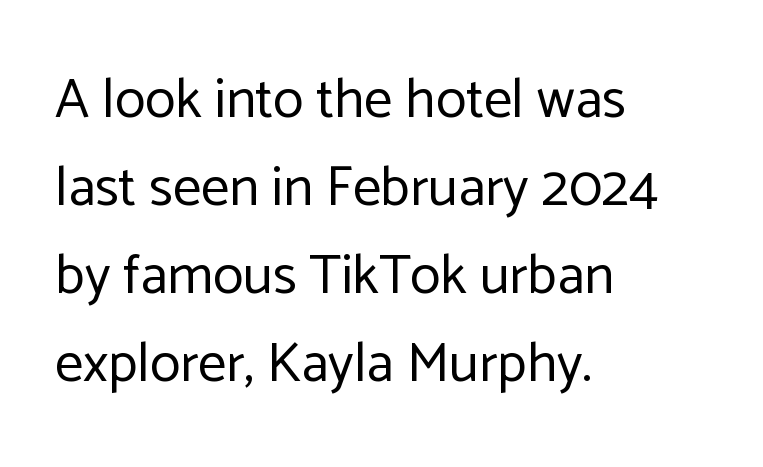
Q: Is the text bold? A: No.
Q: Is the text italic (slanted)? A: No, it is upright.
Q: Is the typeface a serif or a sans-serif typeface? A: Sans-serif.
Q: Is the text underlined? A: No.
Q: How is the paragraph aligned? A: Left-aligned.
Q: Is the spacing between letters normal or unusually wide? A: Normal.
Q: Is the spacing between lines tight, normal or loose? A: Normal.
Q: Width (condensed, normal, or wide)? A: Normal.
Q: Stroke contrast? A: Low.
Q: x-height? A: Medium.
Q: Monospaced? A: No.
